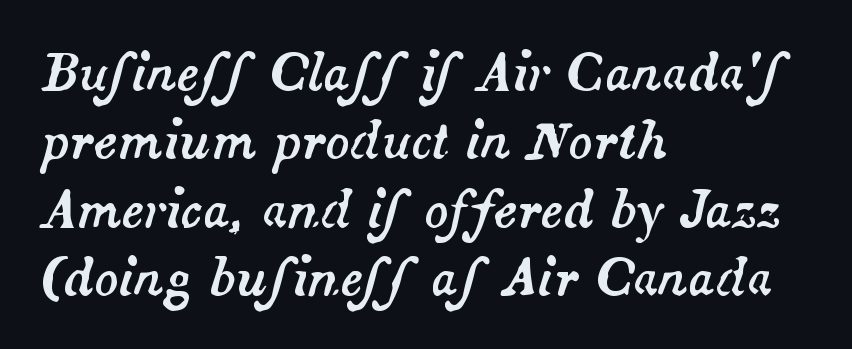
Q: Is the text italic (slanted)? A: Yes, it leans right by about 14 degrees.
Q: Is the text underlined? A: No.
Q: How is the paragraph aligned? A: Left-aligned.
Q: Is the spacing between letters normal or unusually wide? A: Normal.
Q: Is the spacing between lines tight, normal or loose? A: Normal.
Q: Width (condensed, normal, or wide)? A: Normal.
Q: Stroke contrast? A: Medium.
Q: x-height? A: Small.
Q: Monospaced? A: No.
